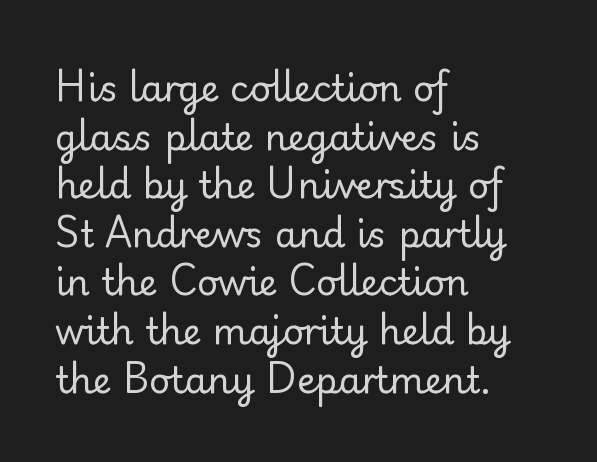
{"serif": "yes", "italic": "no", "bold": "no", "weight": "regular", "width": "normal", "stroke_contrast": "low", "x_height": "small", "monospaced": "no", "underline": "no", "align": "left", "line_spacing": "normal", "line_spacing_ratio": 1.35, "letter_spacing": "normal", "letter_spacing_em": 0.0, "glyph_px": 36}
